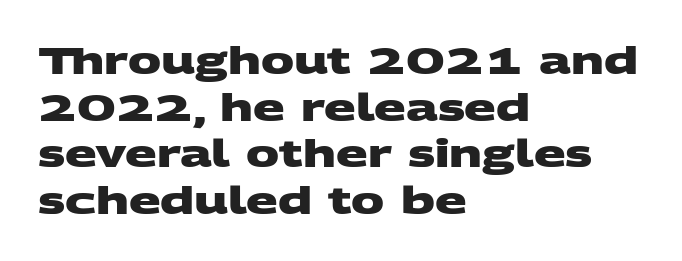
{"serif": "no", "bold": "yes", "weight": "heavy", "width": "wide", "stroke_contrast": "medium", "x_height": "large", "monospaced": "no", "underline": "no", "align": "left", "line_spacing": "normal", "line_spacing_ratio": 1.26, "letter_spacing": "normal", "letter_spacing_em": 0.0, "glyph_px": 37}
